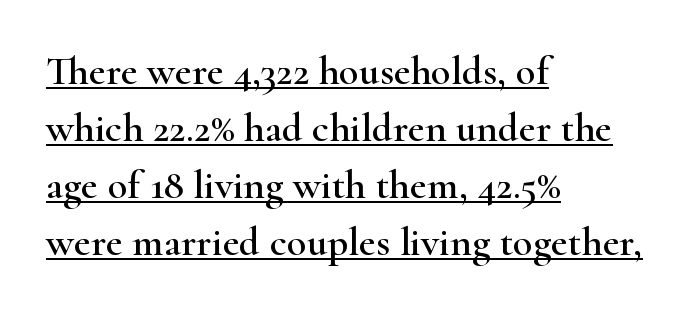
Q: Is the text italic (slanted)? A: No, it is upright.
Q: Is the typeface a serif or a sans-serif typeface? A: Serif.
Q: Is the text underlined? A: Yes.
Q: How is the paragraph aligned? A: Left-aligned.
Q: Is the spacing between letters normal or unusually wide? A: Normal.
Q: Is the spacing between lines tight, normal or loose? A: Normal.
Q: Width (condensed, normal, or wide)? A: Wide.
Q: Stroke contrast? A: High.
Q: x-height? A: Small.
Q: Monospaced? A: No.
